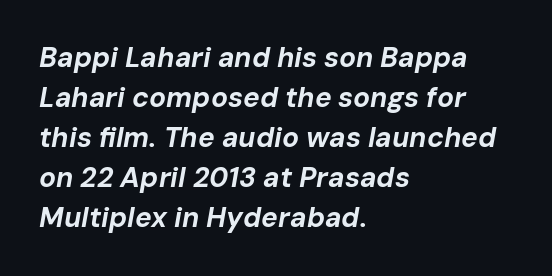
Descender tails drop into unmarked territory. Italic: yes, the glyphs are oblique. The letters advance in unequal steps, a hallmark of proportional type. This rendering uses left alignment, leaving the right contour irregular. Tracking here is standard; glyphs follow each other at the usual distance. How heavy is the stroke? Heavy — this is a bold.
